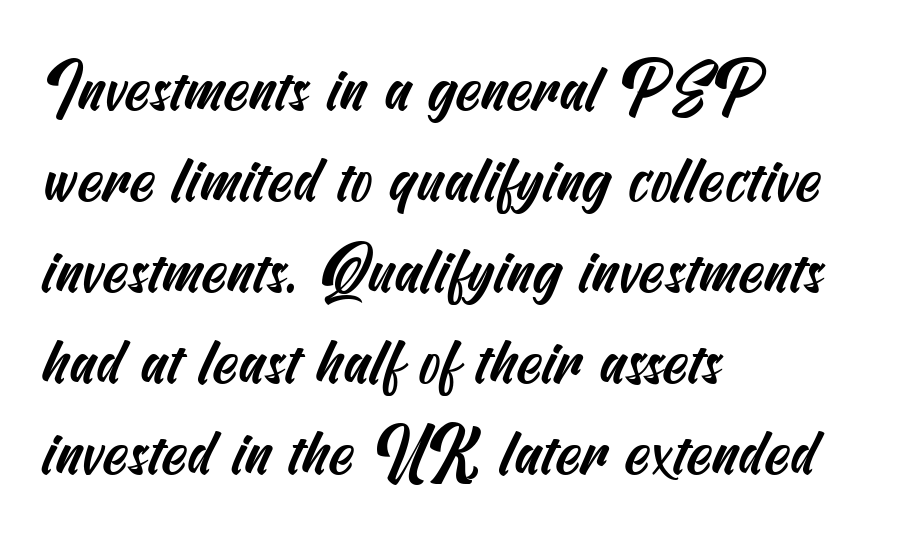
The image shows 64 px condensed sans-serif type; set left-aligned, normal line spacing (1.42x), normal letter spacing, not underlined; medium stroke contrast and a small x-height.
